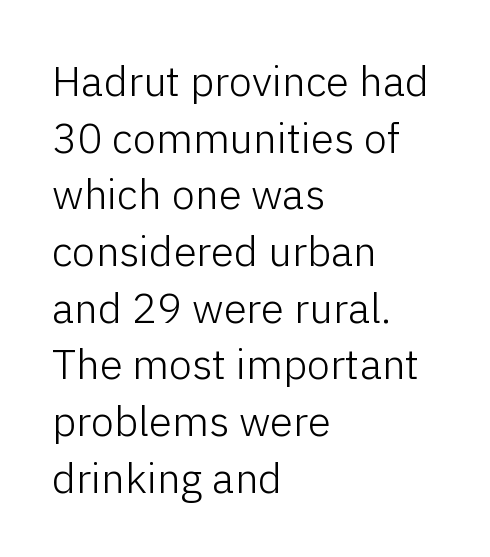
Underlining? Definitely not there. These lines are rendered in a variable-pitch font. Observe the ordinary spacing: letters are neighbours, not strangers. Leading matches the norm, producing a regular column.
